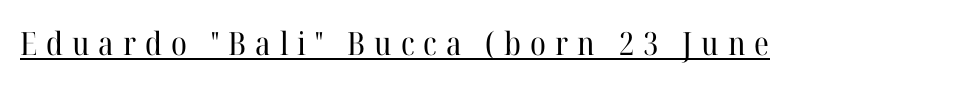
Descenders here cross a horizontal rule under the line. These lines have a slow, spaced-out rhythm from letter to letter. Here the designer chose a conventional face with non-uniform glyph widths. These lines were composed using upright roman letters.
